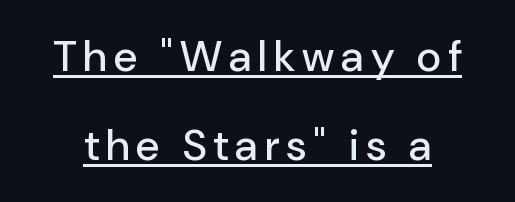
{"serif": "no", "italic": "no", "width": "normal", "stroke_contrast": "low", "x_height": "medium", "monospaced": "no", "underline": "yes", "line_spacing": "loose", "line_spacing_ratio": 2.06, "glyph_px": 43}
